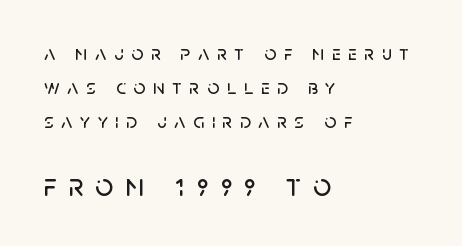
{"serif": "no", "italic": "no", "width": "normal", "stroke_contrast": "low", "x_height": "large", "monospaced": "no", "underline": "no", "align": "left", "line_spacing": "normal", "line_spacing_ratio": 1.63, "letter_spacing": "wide", "letter_spacing_em": 0.36, "larger_block": "second", "size_ratio": 1.52, "glyph_px": 32}
